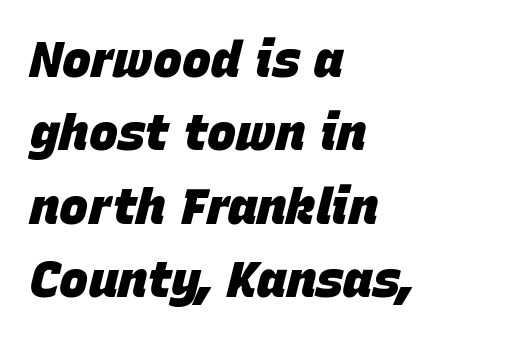
The image shows 49 px heavy type, italic (leaning right); set left-aligned, normal line spacing (1.5x), normal letter spacing, not underlined; low stroke contrast and a large x-height.
